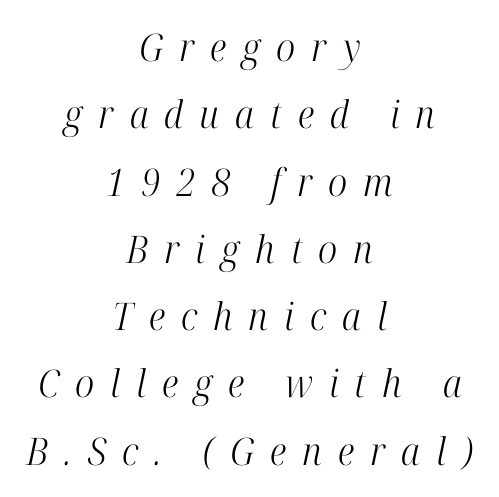
{"serif": "yes", "italic": "yes", "lean": "right", "slant_degrees": 12, "bold": "no", "weight": "light", "width": "condensed", "stroke_contrast": "high", "x_height": "medium", "monospaced": "no", "underline": "no", "align": "center", "line_spacing_ratio": 1.77, "letter_spacing": "wide", "letter_spacing_em": 0.42, "glyph_px": 38}
